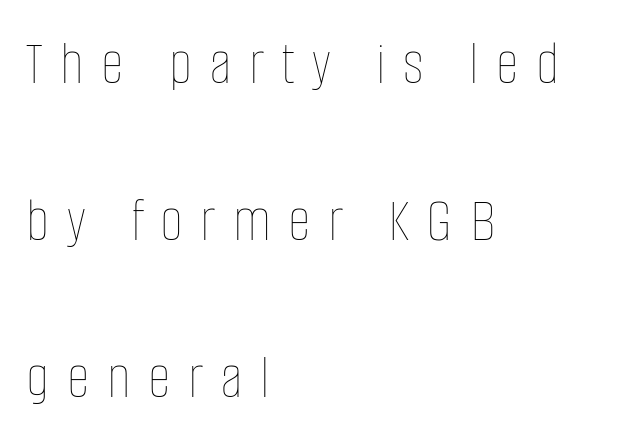
Varying glyph widths throughout — classic text-font behaviour. Is the letter spacing exaggerated? Yes — the characters are pushed far apart. Notice how the stems are strictly vertical — no italics here. No chunkiness to these letters — they're not bold.
